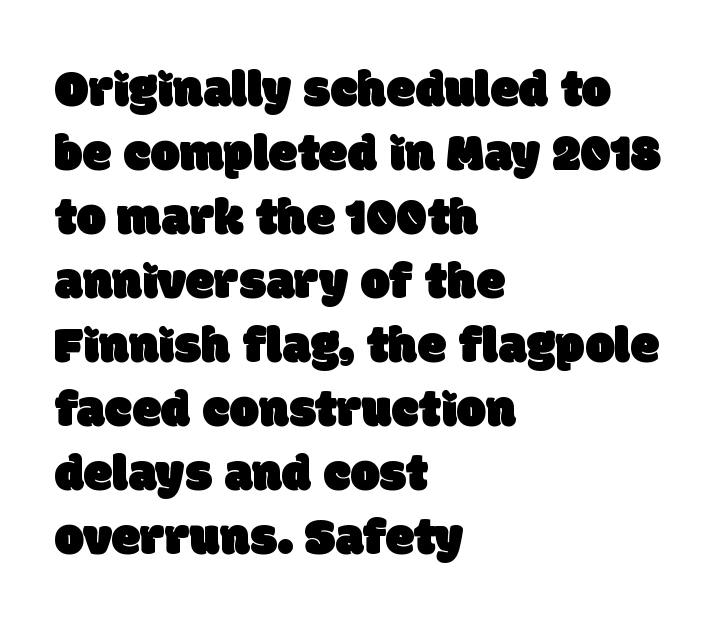
{"serif": "no", "width": "normal", "stroke_contrast": "low", "x_height": "large", "monospaced": "no", "underline": "no", "align": "left", "line_spacing_ratio": 1.23, "letter_spacing": "normal", "letter_spacing_em": 0.0, "glyph_px": 52}
